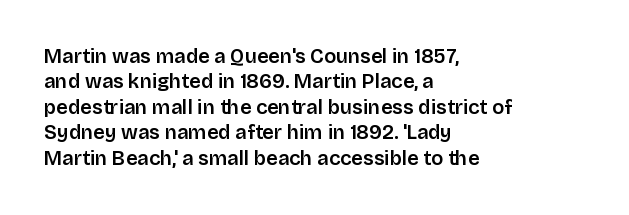
The image shows 20 px text type, upright; set left-aligned, normal line spacing (1.27x), normal letter spacing, not underlined.
